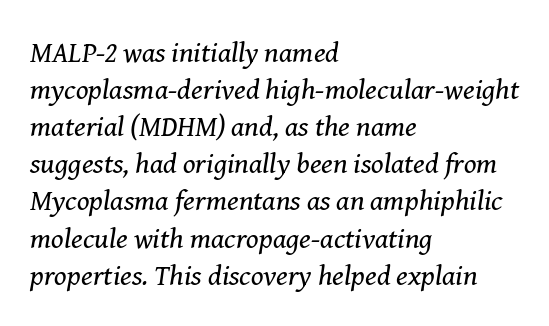
{"serif": "yes", "italic": "yes", "lean": "right", "slant_degrees": 8, "bold": "no", "weight": "regular", "width": "normal", "stroke_contrast": "medium", "x_height": "medium", "monospaced": "no", "underline": "no", "align": "left", "line_spacing": "normal", "line_spacing_ratio": 1.28, "letter_spacing": "normal", "letter_spacing_em": 0.0, "glyph_px": 29}
